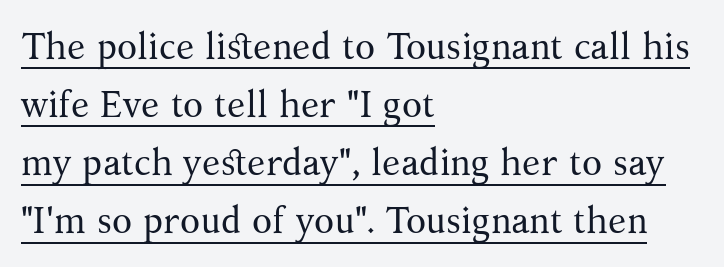
{"serif": "yes", "italic": "no", "bold": "no", "weight": "regular", "width": "normal", "stroke_contrast": "medium", "x_height": "medium", "monospaced": "no", "underline": "yes", "align": "left", "line_spacing": "normal", "line_spacing_ratio": 1.57, "letter_spacing": "normal", "letter_spacing_em": 0.0, "glyph_px": 37}
